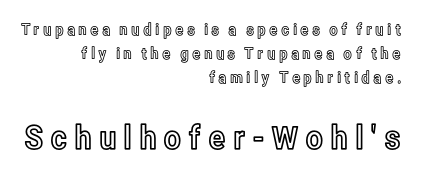
How would I describe the line gaps? Plain and ordinary. Character widths vary here, with narrow letters taking less room than wide ones. A roman cut, with each character standing at attention. Anything drawn beneath the words? Only blank space. The paragraph shown leans on its right margin.
